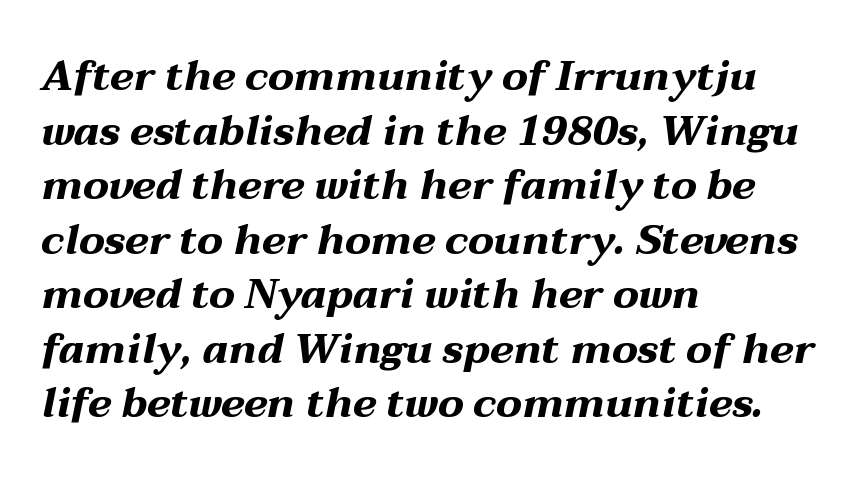
The designer left line spacing at the default. This sample is left-justified, so line endings fall wherever the words run out. How are the letters spaced? Ordinarily, with no added tracking. Slant detected: the letters are inclined. Character widths vary here, with narrow letters taking less room than wide ones.
